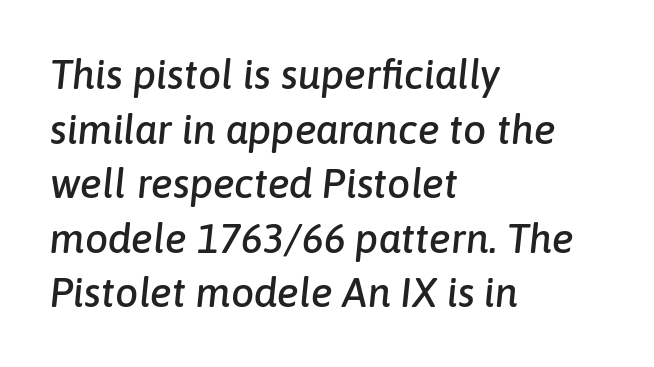
{"italic": "yes", "lean": "right", "slant_degrees": 6, "width": "normal", "stroke_contrast": "low", "x_height": "medium", "monospaced": "no", "underline": "no", "align": "left", "line_spacing": "normal", "line_spacing_ratio": 1.33, "letter_spacing": "normal", "letter_spacing_em": 0.0, "glyph_px": 41}
